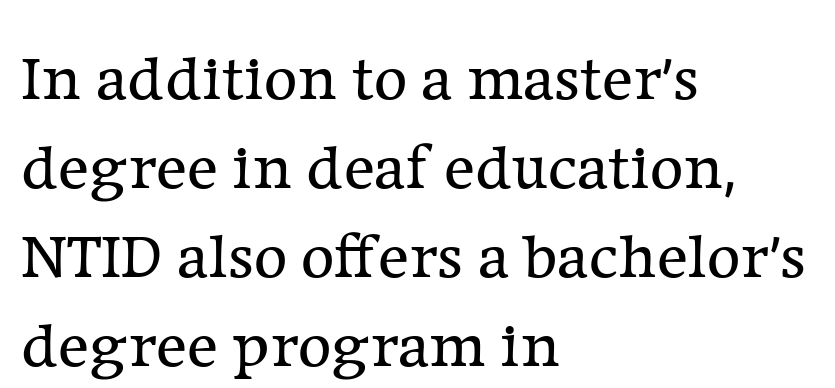
{"serif": "yes", "italic": "no", "bold": "no", "weight": "regular", "width": "normal", "stroke_contrast": "low", "x_height": "medium", "monospaced": "no", "underline": "no", "align": "left", "line_spacing": "normal", "line_spacing_ratio": 1.37, "letter_spacing": "normal", "letter_spacing_em": 0.0, "glyph_px": 65}
